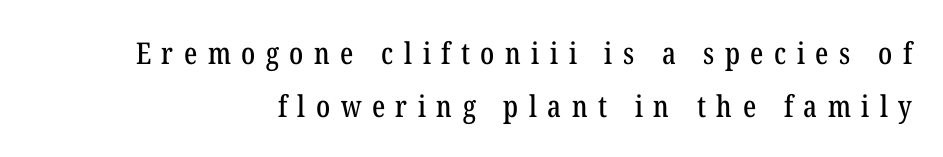
The image shows 30 px condensed serif type, upright; set right-aligned, line spacing 1.76x, unusually wide letter spacing (+0.35 em), not underlined; low stroke contrast and a medium x-height.
